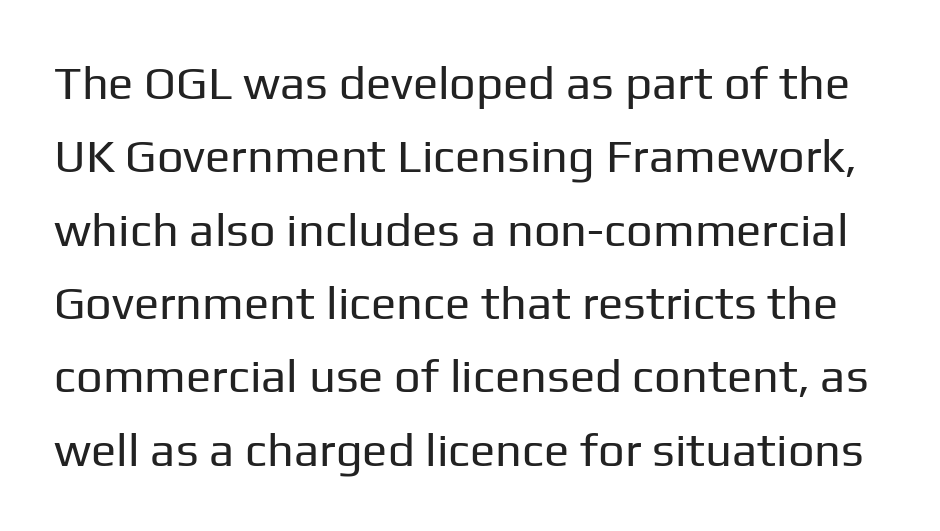
Q: Is the text bold? A: No.
Q: Is the text italic (slanted)? A: No, it is upright.
Q: Is the typeface a serif or a sans-serif typeface? A: Sans-serif.
Q: Is the text underlined? A: No.
Q: Is the spacing between letters normal or unusually wide? A: Normal.
Q: Is the spacing between lines tight, normal or loose? A: Normal.
Q: Width (condensed, normal, or wide)? A: Normal.
Q: Stroke contrast? A: Low.
Q: x-height? A: Medium.
Q: Monospaced? A: No.
